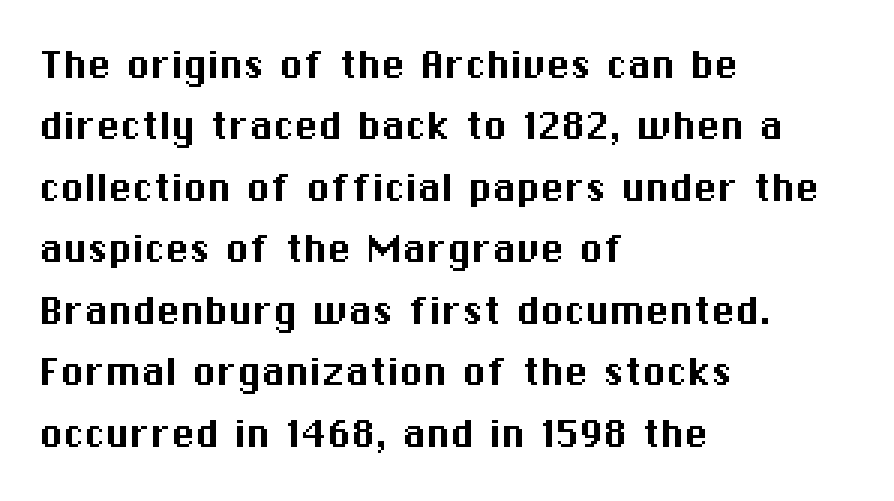
Characters follow at the spacing the type designer built in. Which margin do the lines hug? The left one — the right edge is uneven. The glyphs are unaccompanied by any horizontal stroke below them. Varying glyph widths throughout — classic text-font behaviour. Unlike italic type, these characters show no tilt at all. This block has exactly the height ordinary leading produces.
